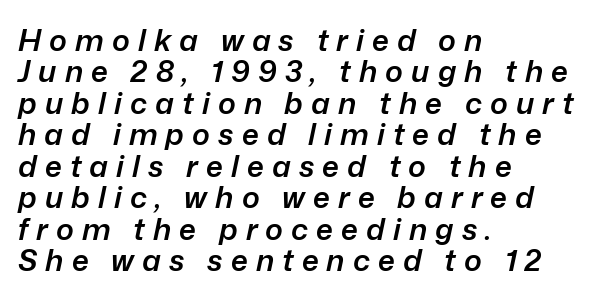
Q: Is the text bold? A: Semi-bold.
Q: Is the text italic (slanted)? A: Yes, it leans right by about 12 degrees.
Q: Is the text underlined? A: No.
Q: How is the paragraph aligned? A: Left-aligned.
Q: Is the spacing between letters normal or unusually wide? A: Unusually wide.
Q: Is the spacing between lines tight, normal or loose? A: Tight.
Q: Width (condensed, normal, or wide)? A: Normal.
Q: Stroke contrast? A: Low.
Q: x-height? A: Medium.
Q: Monospaced? A: No.
